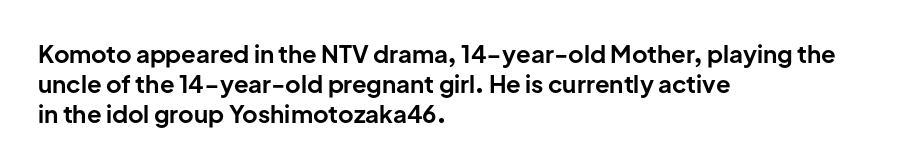
The image shows 24 px bold type, upright; set left-aligned, line spacing 1.24x, normal letter spacing, not underlined.
